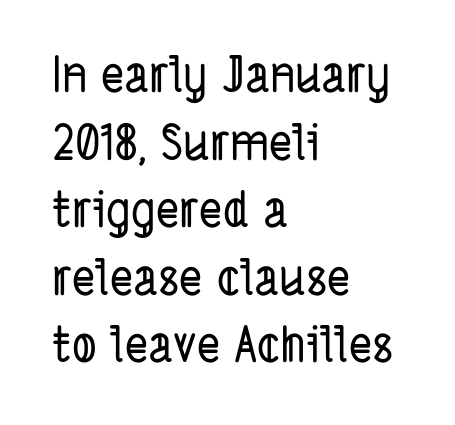
Q: Is the typeface a serif or a sans-serif typeface? A: Sans-serif.
Q: Is the text underlined? A: No.
Q: How is the paragraph aligned? A: Left-aligned.
Q: Is the spacing between letters normal or unusually wide? A: Normal.
Q: Is the spacing between lines tight, normal or loose? A: Normal.
Q: Width (condensed, normal, or wide)? A: Condensed.
Q: Stroke contrast? A: Low.
Q: x-height? A: Medium.
Q: Monospaced? A: No.
